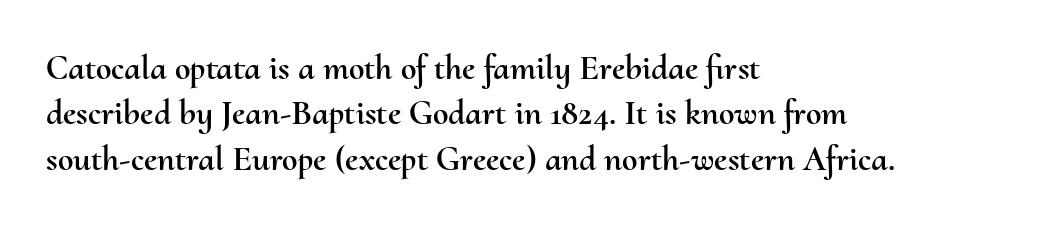
A bare baseline throughout the passage. In terms of leading, this rendering sits right in the middle. The lines are quadded left. The gaps between neighbouring characters are ordinary and unremarkable. Do the characters align in a grid? No, the font is proportional.
